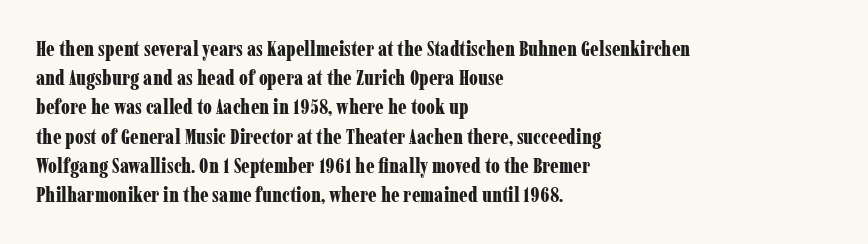
The image shows 21 px bold type, upright; set left-aligned, normal line spacing (1.39x), normal letter spacing, not underlined.
